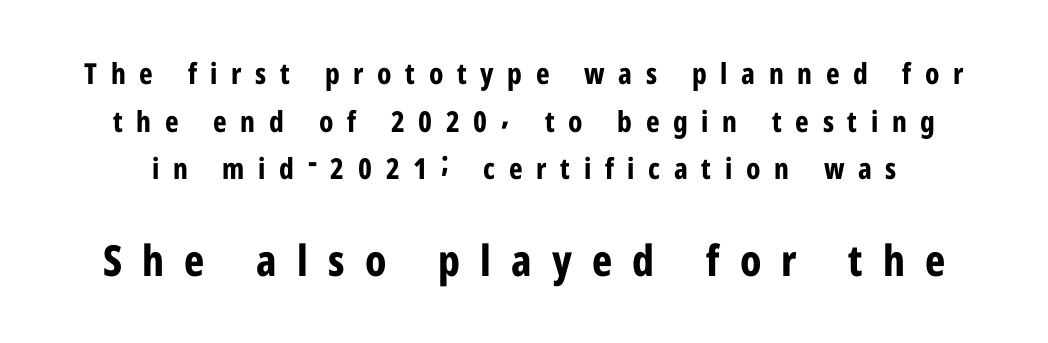
Stroke terminals: plain, sans-serif. Notice how the stems are strictly vertical — no italics here. Glyph-to-glyph distance is far greater than everyday printed text. Normally led — the rows are evenly, conventionally spaced. The lower block of text is set noticeably larger than the block above it. Varying glyph widths throughout — classic text-font behaviour.
